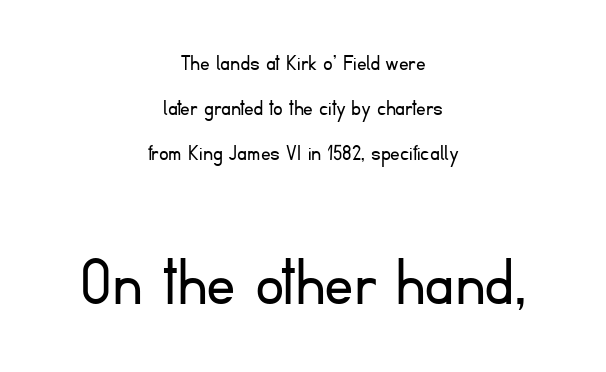
Two sizes are in play, and the larger belongs to the second block. The lines are quadded center. In terms of posture, this sample is upright. Is the type heavy? It reads as light-to-regular instead. Grotesque or geometric, the face here clearly has no serifs.
